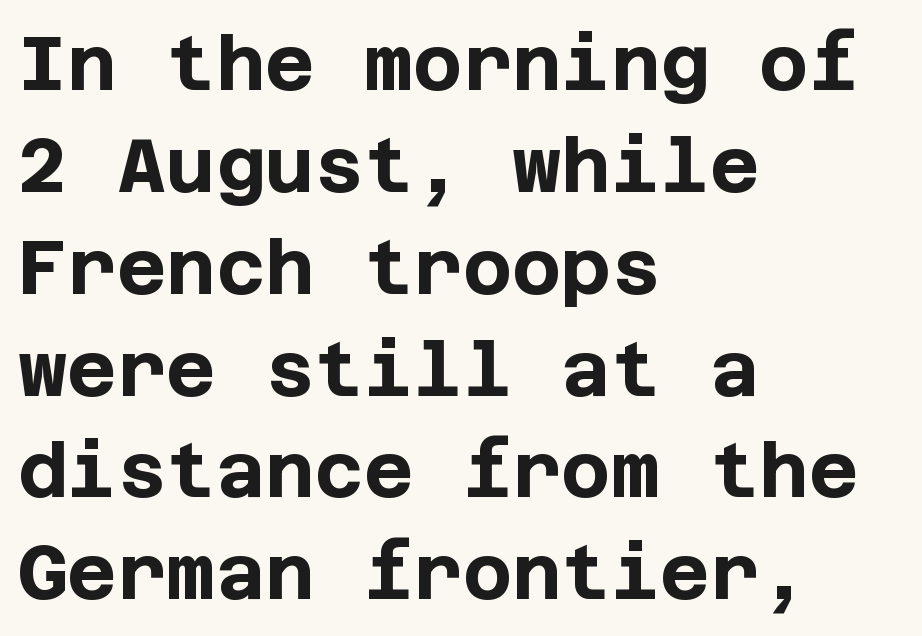
The image shows 76 px bold sans-serif type, upright; set left-aligned, normal line spacing (1.34x), normal letter spacing, not underlined; low stroke contrast and a large x-height.
